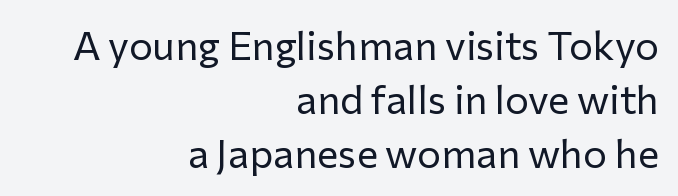
Q: Is the text bold? A: No.
Q: Is the text italic (slanted)? A: No, it is upright.
Q: Is the typeface a serif or a sans-serif typeface? A: Sans-serif.
Q: Is the text underlined? A: No.
Q: How is the paragraph aligned? A: Right-aligned.
Q: Is the spacing between letters normal or unusually wide? A: Normal.
Q: Is the spacing between lines tight, normal or loose? A: Normal.
Q: Width (condensed, normal, or wide)? A: Normal.
Q: Stroke contrast? A: Low.
Q: x-height? A: Medium.
Q: Monospaced? A: No.
